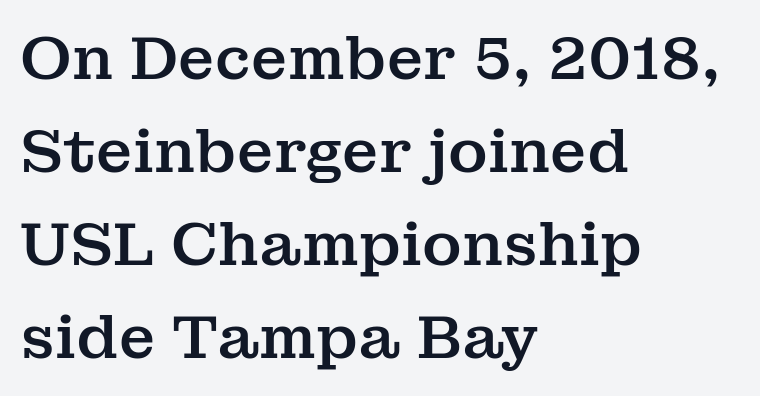
{"serif": "yes", "italic": "no", "width": "normal", "stroke_contrast": "medium", "x_height": "medium", "monospaced": "no", "underline": "no", "align": "left", "line_spacing": "normal", "line_spacing_ratio": 1.55, "letter_spacing": "normal", "letter_spacing_em": 0.0, "glyph_px": 60}
